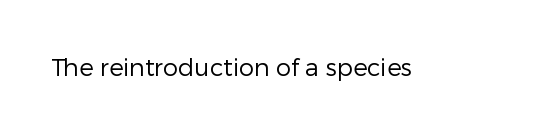
Q: Is the text bold? A: No.
Q: Is the text italic (slanted)? A: No, it is upright.
Q: Is the text underlined? A: No.
Q: Is the spacing between letters normal or unusually wide? A: Normal.
